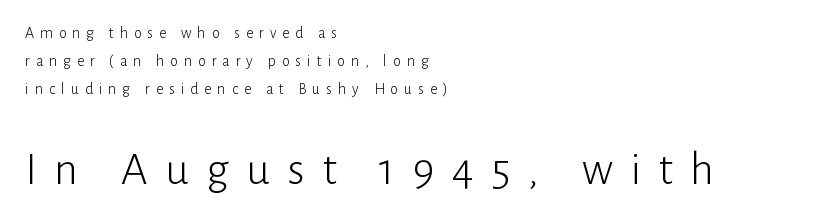
Q: Is the text bold? A: No.
Q: Is the text italic (slanted)? A: No, it is upright.
Q: Is the typeface a serif or a sans-serif typeface? A: Sans-serif.
Q: Is the text underlined? A: No.
Q: How is the paragraph aligned? A: Left-aligned.
Q: Is the spacing between letters normal or unusually wide? A: Unusually wide.
Q: Which block of text is set in a larger size, the first (top) or the second (bottom)? A: The second (bottom) one.
Q: Width (condensed, normal, or wide)? A: Normal.
Q: Stroke contrast? A: Low.
Q: x-height? A: Medium.
Q: Monospaced? A: No.
